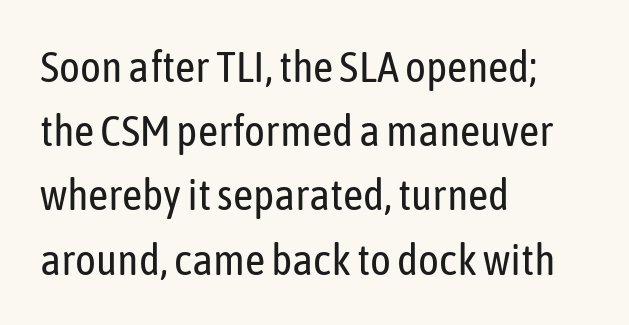
The image shows 44 px regular-weight, condensed sans-serif type, upright; set left-aligned, normal line spacing (1.46x), normal letter spacing, not underlined; low stroke contrast and a medium x-height.
